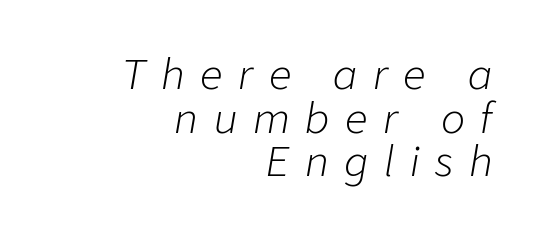
Q: Is the text bold? A: No.
Q: Is the text italic (slanted)? A: Yes, it leans right by about 9 degrees.
Q: Is the text underlined? A: No.
Q: How is the paragraph aligned? A: Right-aligned.
Q: Is the spacing between letters normal or unusually wide? A: Unusually wide.
Q: Is the spacing between lines tight, normal or loose? A: Tight.
Q: Width (condensed, normal, or wide)? A: Normal.
Q: Stroke contrast? A: Low.
Q: x-height? A: Medium.
Q: Monospaced? A: No.
